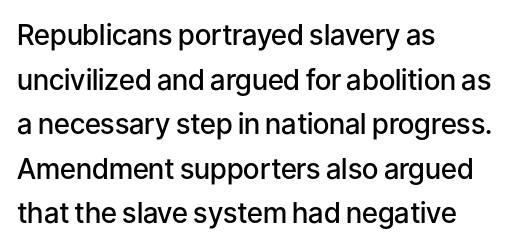
The image shows 28 px semibold sans-serif type, upright; set left-aligned, normal line spacing (1.59x), normal letter spacing, not underlined; low stroke contrast and a medium x-height.
